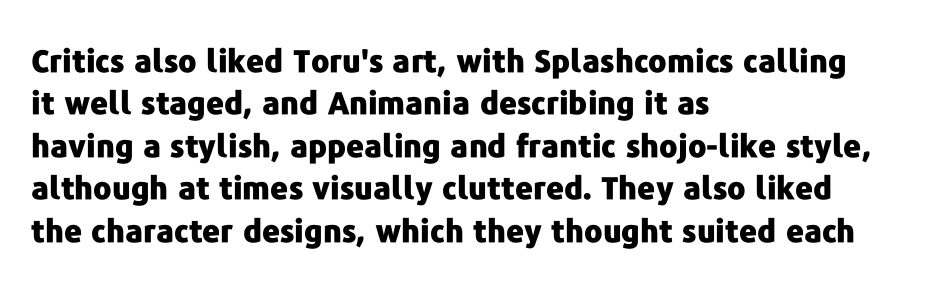
The rendering uses natural spacing where letterforms have individual widths. The face used here is rendered with its standard letterfit. What weight is shown? A full bold with thick strokes. The rendering shows plain stroke endings on the letterforms — a sans-serif design. Leading: standard.
